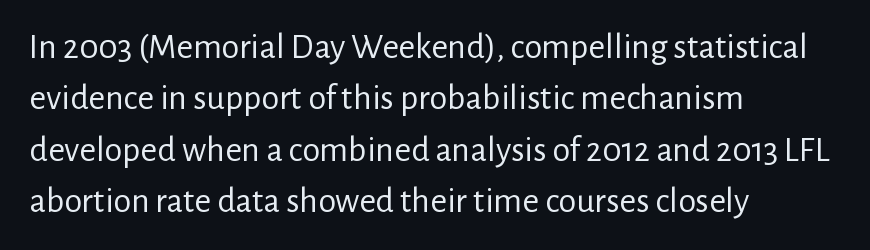
The image shows 36 px regular-weight sans-serif type, upright; set left-aligned, normal line spacing (1.43x), normal letter spacing, not underlined; low stroke contrast and a medium x-height.
